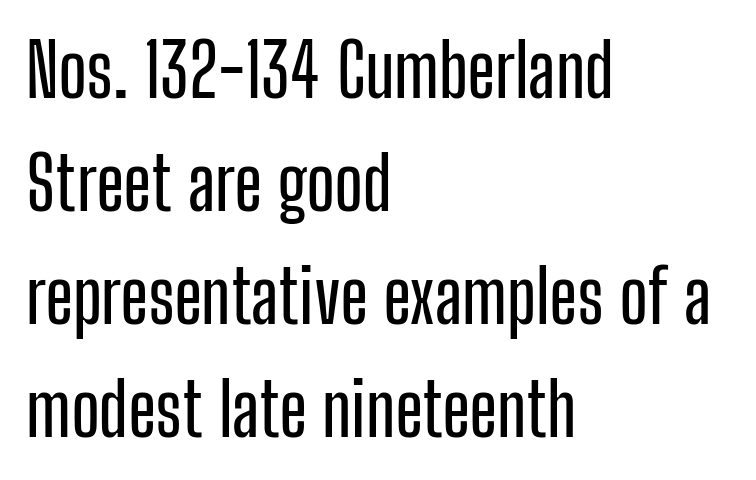
Characters remain perfectly vertical along every line. Clear beneath every line of the passage. The passage is arranged the way most books set body copy — flush left. The face used here is a sans, in the tradition of grotesques and geometrics. Think of a printed novel: that variable character pitch is what you see here.
